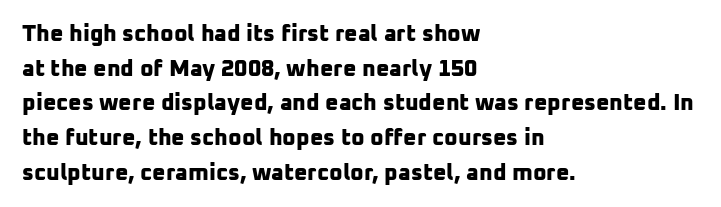
Q: Is the text bold? A: Yes.
Q: Is the text underlined? A: No.
Q: How is the paragraph aligned? A: Left-aligned.
Q: Is the spacing between letters normal or unusually wide? A: Normal.
Q: Is the spacing between lines tight, normal or loose? A: Normal.
